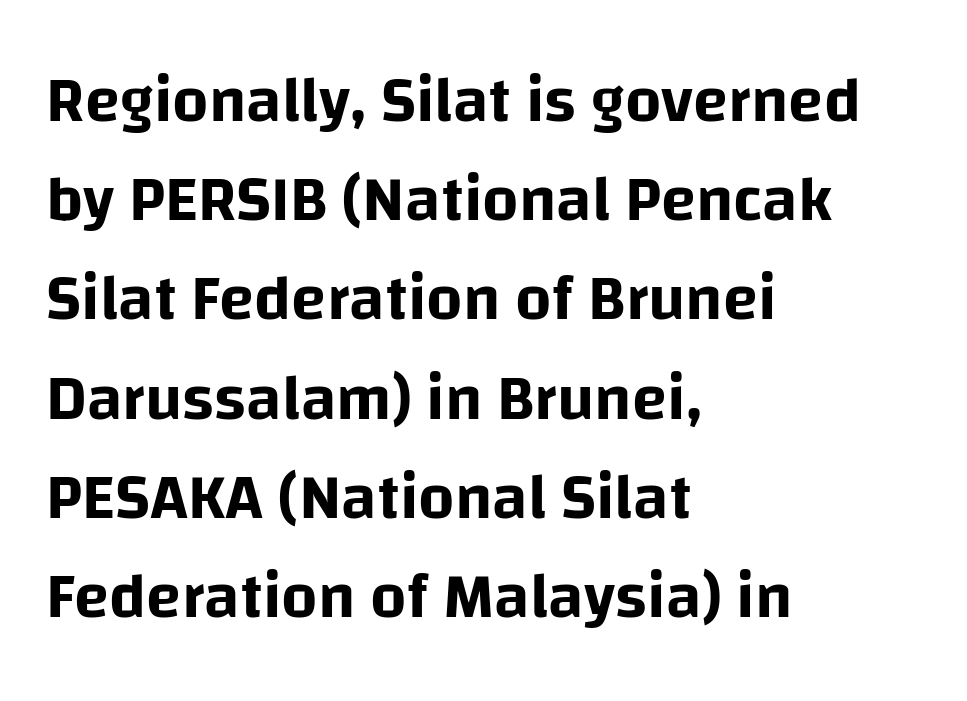
Words appear dense and cohesive because spacing is normal. The glyphs in this specimen are sans serif. You can tell it's not italic because the verticals are truly vertical. Leading: standard.
